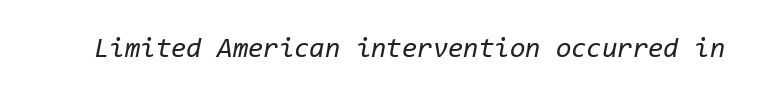
Q: Is the text bold? A: No.
Q: Is the text italic (slanted)? A: Yes, it leans right by about 11 degrees.
Q: Is the text underlined? A: No.
Q: Is the spacing between letters normal or unusually wide? A: Normal.
Q: Width (condensed, normal, or wide)? A: Normal.
Q: Stroke contrast? A: Low.
Q: x-height? A: Medium.
Q: Monospaced? A: Yes.
